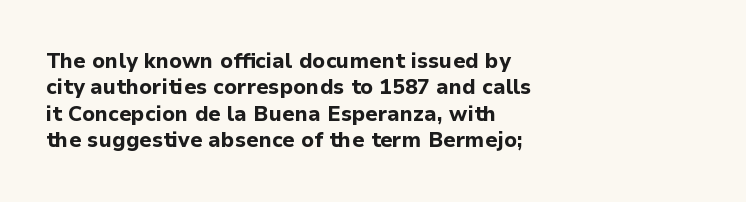
The image shows 21 px bold type, upright; set left-aligned, normal line spacing (1.26x), normal letter spacing, not underlined.
